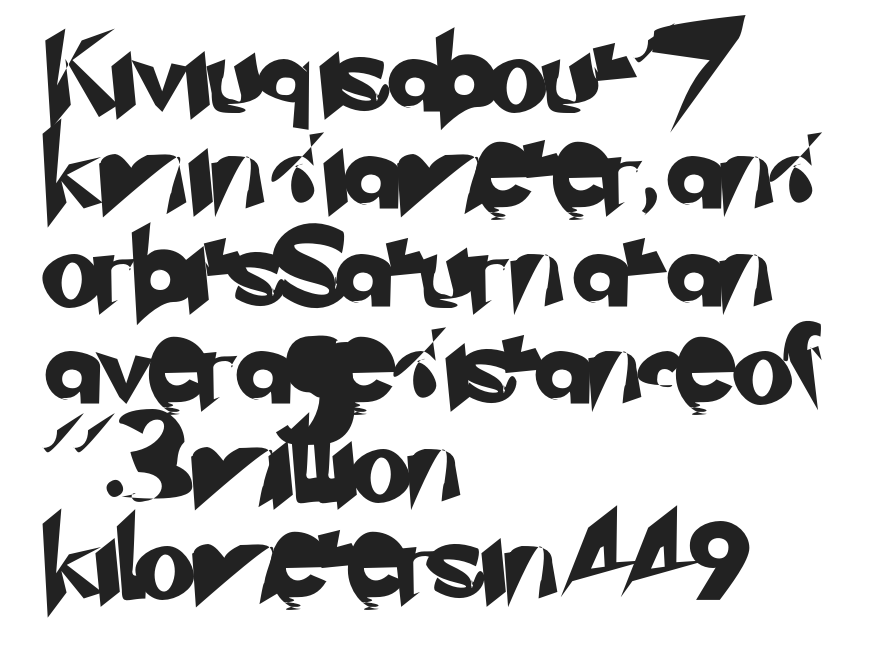
{"serif": "no", "width": "normal", "stroke_contrast": "low", "x_height": "small", "monospaced": "no", "underline": "no", "align": "left", "line_spacing": "normal", "line_spacing_ratio": 1.25, "letter_spacing": "normal", "letter_spacing_em": 0.0, "glyph_px": 78}
